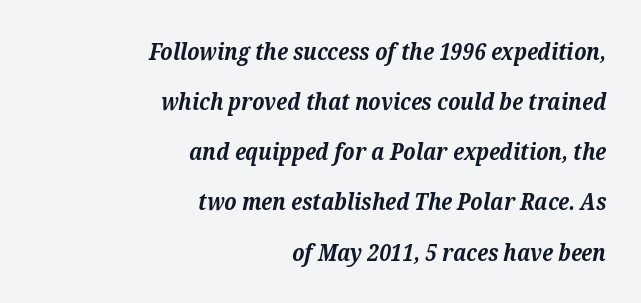
The image shows 23 px bold type, italic (leaning right); set right-aligned, loose line spacing (2.18x), normal letter spacing, not underlined.
